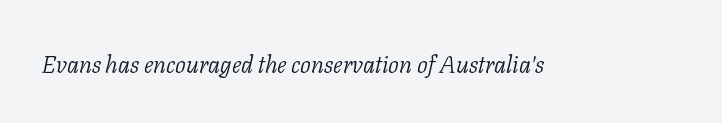
Q: Is the text bold? A: No.
Q: Is the text italic (slanted)? A: Yes, it leans right by about 11 degrees.
Q: Is the text underlined? A: No.
Q: Is the spacing between letters normal or unusually wide? A: Normal.
